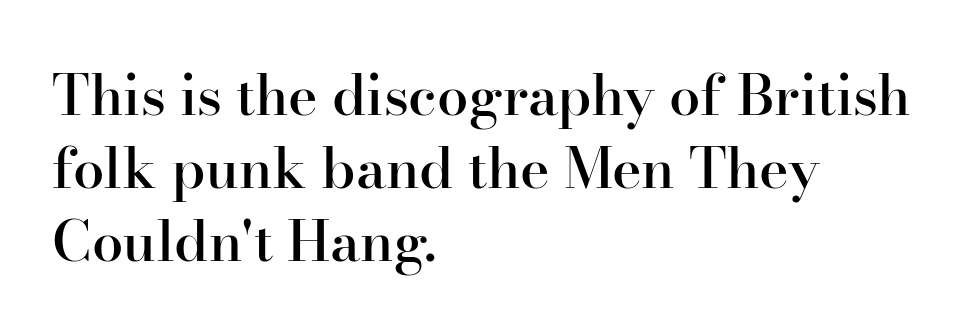
The image shows 56 px semibold serif type, upright; set left-aligned, normal line spacing (1.3x), normal letter spacing, not underlined; high stroke contrast and a small x-height.
